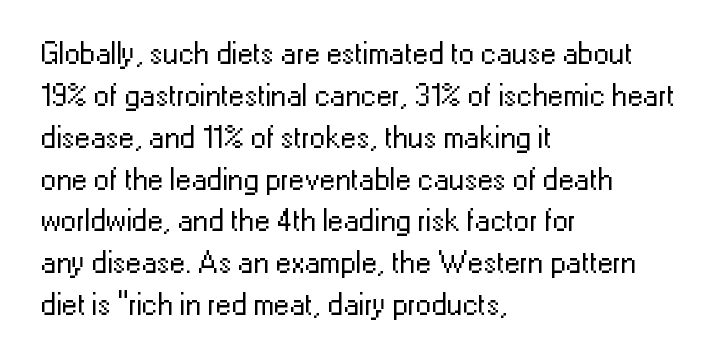
The image shows 31 px regular-weight sans-serif type, upright; set left-aligned, normal line spacing (1.35x), normal letter spacing, not underlined; low stroke contrast and a medium x-height.
